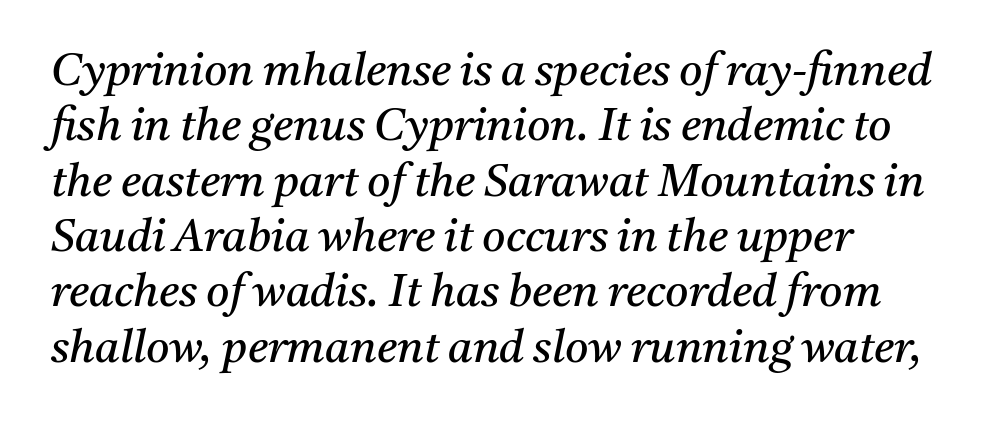
Q: Is the text bold? A: No.
Q: Is the text italic (slanted)? A: Yes, it leans right by about 11 degrees.
Q: Is the typeface a serif or a sans-serif typeface? A: Serif.
Q: Is the text underlined? A: No.
Q: How is the paragraph aligned? A: Left-aligned.
Q: Is the spacing between letters normal or unusually wide? A: Normal.
Q: Width (condensed, normal, or wide)? A: Normal.
Q: Stroke contrast? A: Medium.
Q: x-height? A: Medium.
Q: Monospaced? A: No.
